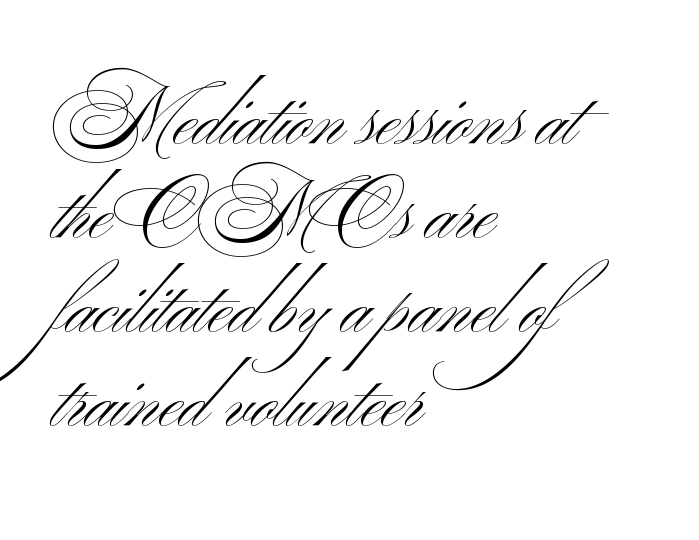
{"serif": "no", "bold": "no", "weight": "light", "width": "wide", "stroke_contrast": "medium", "x_height": "small", "monospaced": "no", "underline": "no", "align": "left", "line_spacing_ratio": 1.22, "letter_spacing": "normal", "letter_spacing_em": 0.0, "glyph_px": 77}
